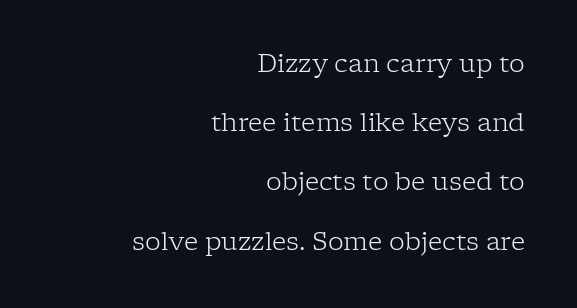
This sample uses plain, unmodified letter spacing. The area under the type is left untouched. The characters are drawn with everyday or finer stroke widths. If you drew a ruler down the right edge, every line would touch it. If you drew a line through each stem, it would be perfectly vertical. The passage shown stacks its lines with a broad gap.
